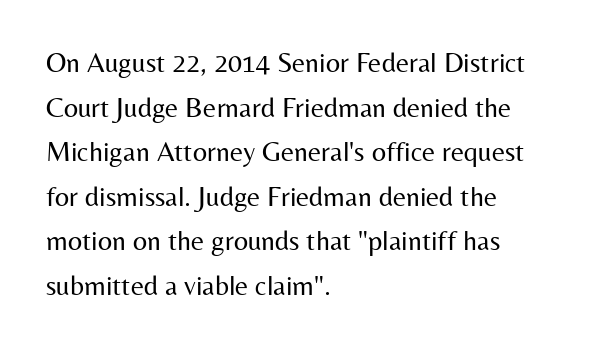
{"serif": "no", "italic": "no", "bold": "no", "weight": "regular", "width": "normal", "stroke_contrast": "medium", "x_height": "medium", "monospaced": "no", "underline": "no", "align": "left", "line_spacing": "normal", "line_spacing_ratio": 1.59, "letter_spacing": "normal", "letter_spacing_em": 0.0, "glyph_px": 28}
